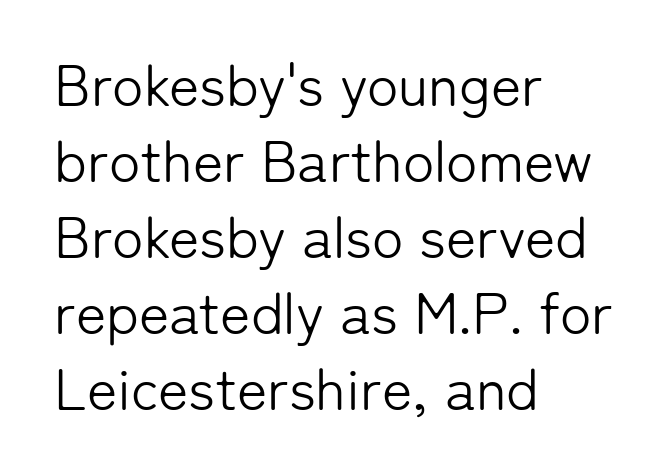
The image shows 58 px light sans-serif type, upright; set left-aligned, normal line spacing (1.31x), normal letter spacing, not underlined; low stroke contrast and a medium x-height.
